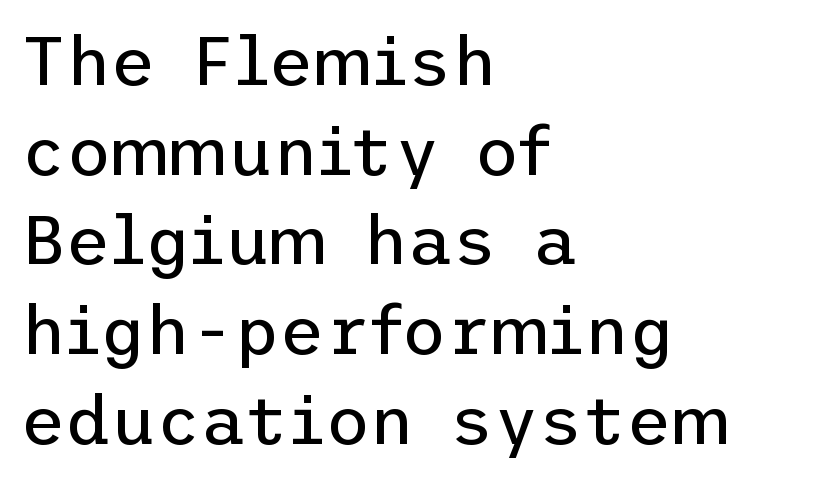
The image shows 69 px regular-weight sans-serif type, upright; set left-aligned, normal line spacing (1.3x), normal letter spacing, not underlined; low stroke contrast and a medium x-height.
